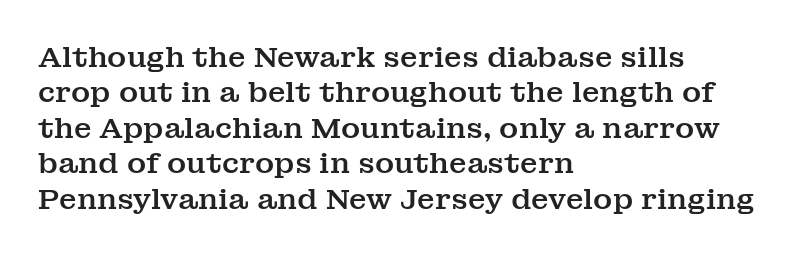
Q: Is the text italic (slanted)? A: No, it is upright.
Q: Is the typeface a serif or a sans-serif typeface? A: Serif.
Q: Is the text underlined? A: No.
Q: How is the paragraph aligned? A: Left-aligned.
Q: Is the spacing between letters normal or unusually wide? A: Normal.
Q: Width (condensed, normal, or wide)? A: Normal.
Q: Stroke contrast? A: Medium.
Q: x-height? A: Medium.
Q: Monospaced? A: No.
